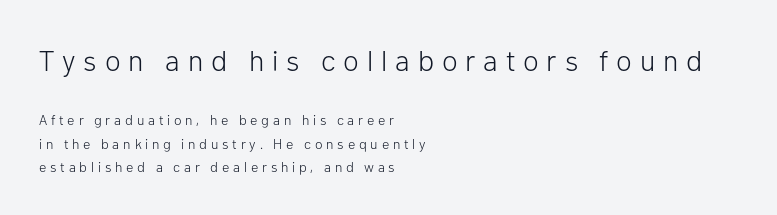
{"serif": "no", "italic": "no", "bold": "no", "weight": "light", "width": "normal", "stroke_contrast": "low", "x_height": "medium", "monospaced": "no", "underline": "no", "align": "left", "line_spacing": "normal", "line_spacing_ratio": 1.66, "letter_spacing": "wide", "letter_spacing_em": 0.27, "larger_block": "first", "size_ratio": 2.07, "glyph_px": 29}
